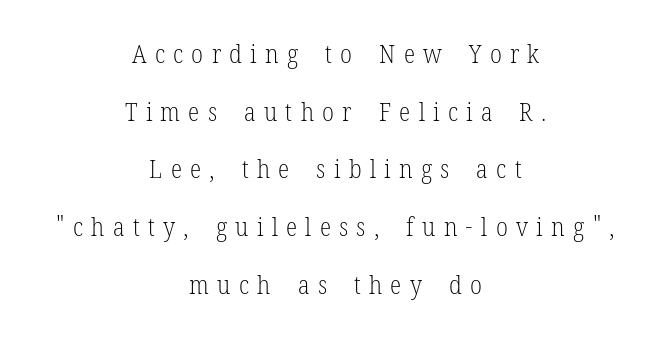
Q: Is the text bold? A: No.
Q: Is the text italic (slanted)? A: No, it is upright.
Q: Is the text underlined? A: No.
Q: How is the paragraph aligned? A: Centered.
Q: Is the spacing between letters normal or unusually wide? A: Unusually wide.
Q: Is the spacing between lines tight, normal or loose? A: Loose.
